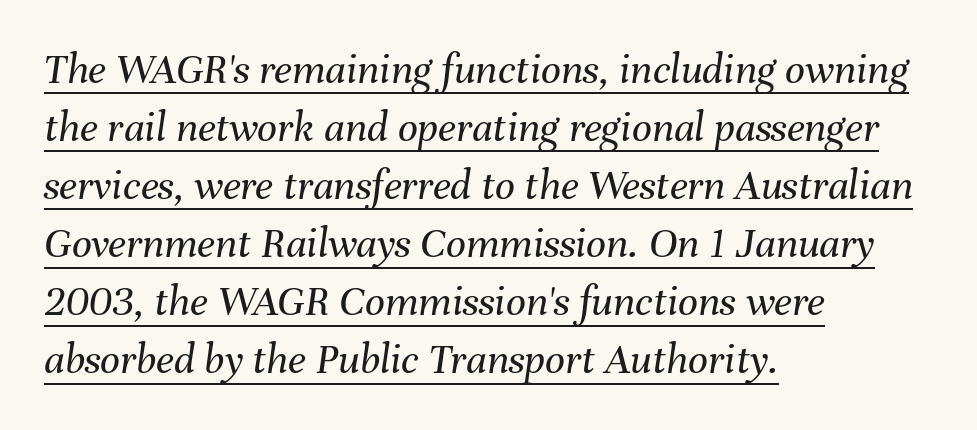
{"italic": "yes", "lean": "right", "slant_degrees": 8, "bold": "no", "weight": "regular", "width": "normal", "stroke_contrast": "medium", "x_height": "medium", "monospaced": "no", "underline": "yes", "align": "left", "line_spacing": "normal", "line_spacing_ratio": 1.32, "letter_spacing": "normal", "letter_spacing_em": 0.0, "glyph_px": 44}
